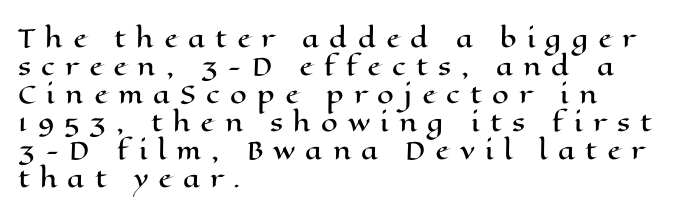
The image shows 24 px text type, upright; set left-aligned, line spacing 1.17x, unusually wide letter spacing (+0.42 em), not underlined.
